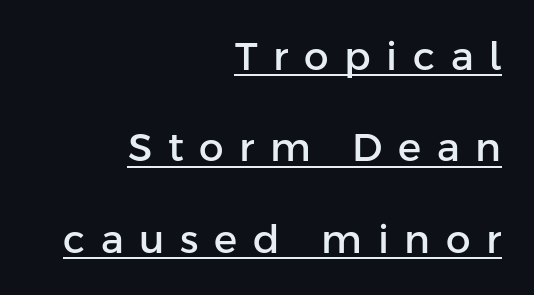
{"serif": "no", "italic": "no", "width": "normal", "stroke_contrast": "low", "x_height": "medium", "monospaced": "no", "underline": "yes", "align": "right", "line_spacing": "loose", "line_spacing_ratio": 2.34, "letter_spacing": "wide", "letter_spacing_em": 0.4, "glyph_px": 39}
